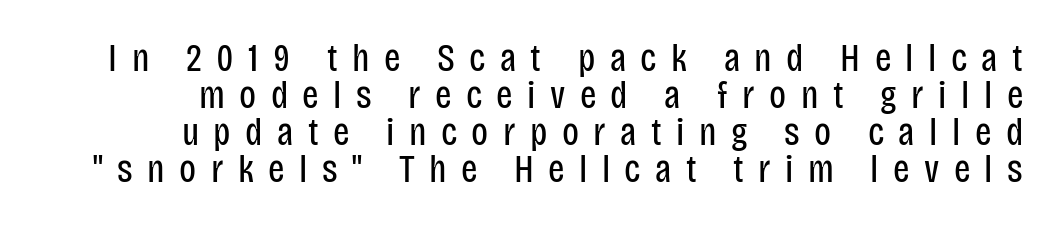
The image shows 39 px regular-weight, condensed sans-serif type, upright; set tight line spacing (0.95x), unusually wide letter spacing (+0.37 em), not underlined; low stroke contrast and a large x-height.
